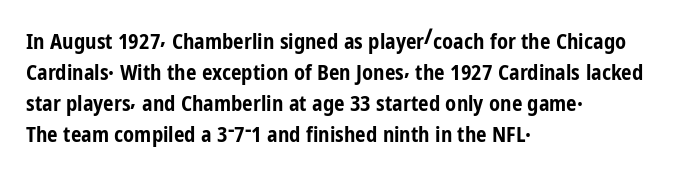
The image shows 21 px bold type, upright; set left-aligned, normal line spacing (1.48x), normal letter spacing, not underlined.
